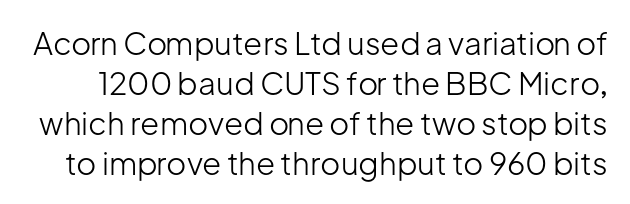
{"serif": "no", "italic": "no", "bold": "no", "weight": "light", "width": "normal", "stroke_contrast": "low", "x_height": "medium", "monospaced": "no", "underline": "no", "line_spacing": "normal", "line_spacing_ratio": 1.29, "letter_spacing": "normal", "letter_spacing_em": 0.0, "glyph_px": 31}
